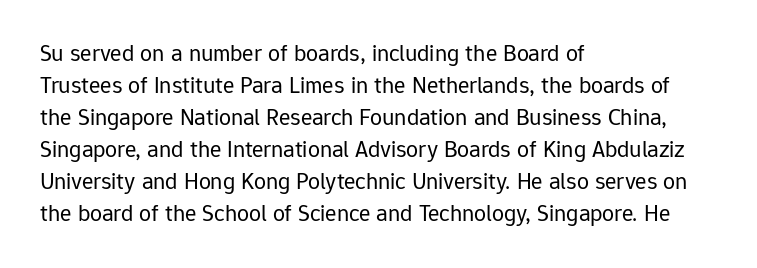
{"italic": "no", "bold": "no", "underline": "no", "align": "left", "line_spacing": "normal", "line_spacing_ratio": 1.33, "letter_spacing": "normal", "letter_spacing_em": 0.0, "glyph_px": 24}
